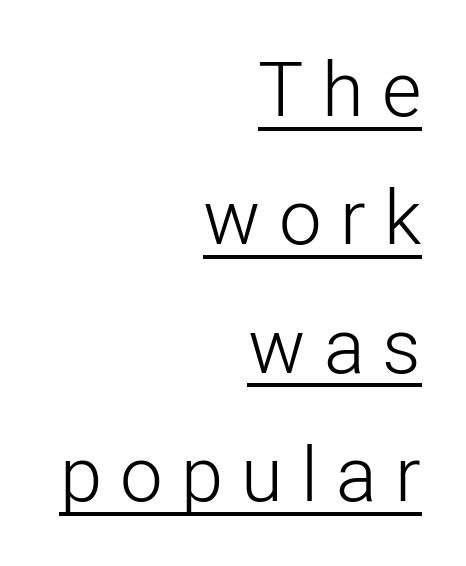
The image shows 76 px light sans-serif type, upright; set right-aligned, normal line spacing (1.69x), unusually wide letter spacing (+0.24 em), underlined; low stroke contrast and a medium x-height.
